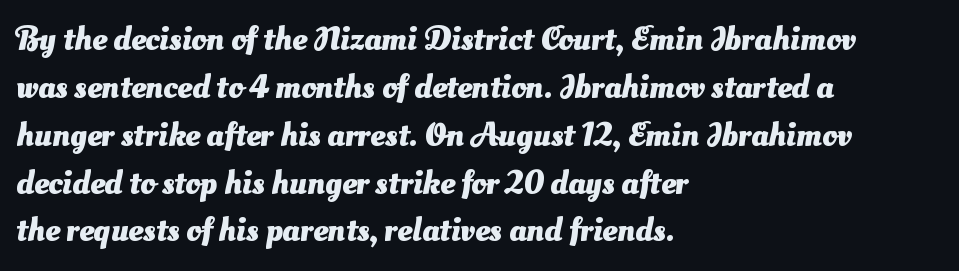
{"serif": "no", "bold": "yes", "weight": "heavy", "width": "normal", "stroke_contrast": "medium", "x_height": "small", "monospaced": "no", "underline": "no", "align": "left", "line_spacing": "normal", "line_spacing_ratio": 1.45, "letter_spacing": "normal", "letter_spacing_em": 0.0, "glyph_px": 33}
